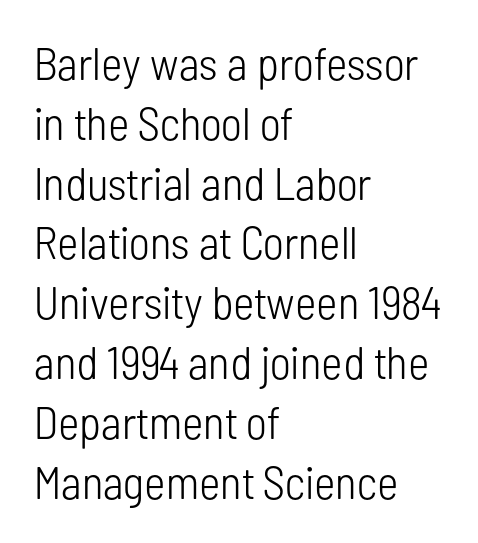
Compared with typical paragraphs, the rows here are spaced about the same. Decoration check: the copy has no underline. Letters have the restrained weight of plain body copy at most. The passage shown is typeset with a sans-serif family.
